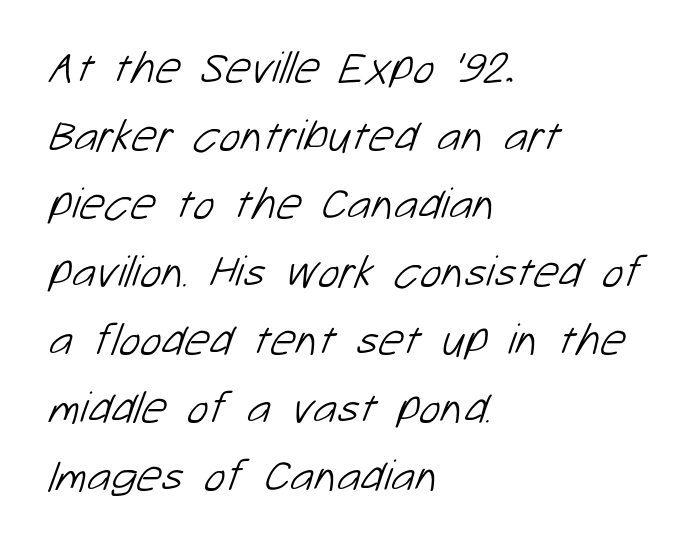
These lines are rendered in a variable-pitch font. The glyphs in this specimen are sans serif. Caption: face not bold, strokes unweighted. Look at the tracking — it's just the regular setting, nothing added.
